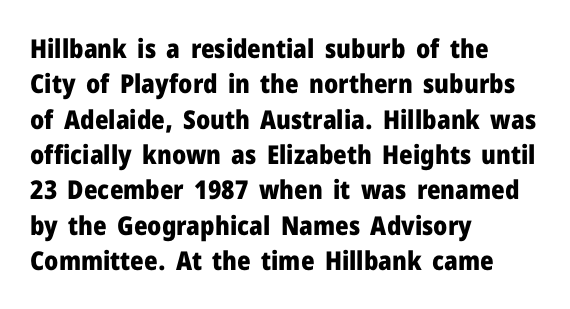
Q: Is the text bold? A: Yes.
Q: Is the text italic (slanted)? A: No, it is upright.
Q: Is the text underlined? A: No.
Q: How is the paragraph aligned? A: Left-aligned.
Q: Is the spacing between letters normal or unusually wide? A: Normal.
Q: Is the spacing between lines tight, normal or loose? A: Normal.
